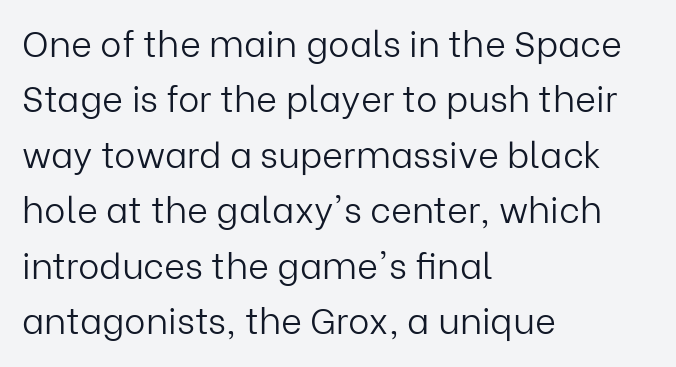
The glyphs are unaccompanied by any horizontal stroke below them. The letters stand straight up with perfectly vertical stems. Short note: letters normally spaced. Alignment: flush left. You could not count columns in this text — the font is proportionally spaced. Typographically, this falls in the sans-serif category.
